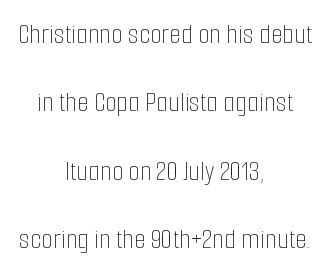
Q: Is the text bold? A: No.
Q: Is the text italic (slanted)? A: No, it is upright.
Q: Is the text underlined? A: No.
Q: How is the paragraph aligned? A: Centered.
Q: Is the spacing between letters normal or unusually wide? A: Normal.
Q: Is the spacing between lines tight, normal or loose? A: Loose.
Q: Width (condensed, normal, or wide)? A: Condensed.
Q: Stroke contrast? A: Low.
Q: x-height? A: Medium.
Q: Monospaced? A: No.
